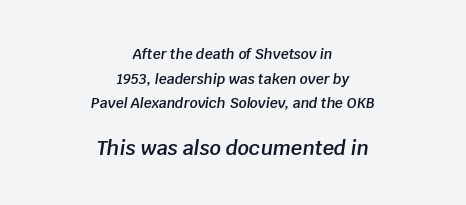
{"italic": "yes", "lean": "right", "slant_degrees": 8, "bold": "semi", "underline": "no", "align": "center", "line_spacing_ratio": 1.76, "letter_spacing": "normal", "letter_spacing_em": 0.0, "larger_block": "second", "size_ratio": 1.43, "glyph_px": 20}
